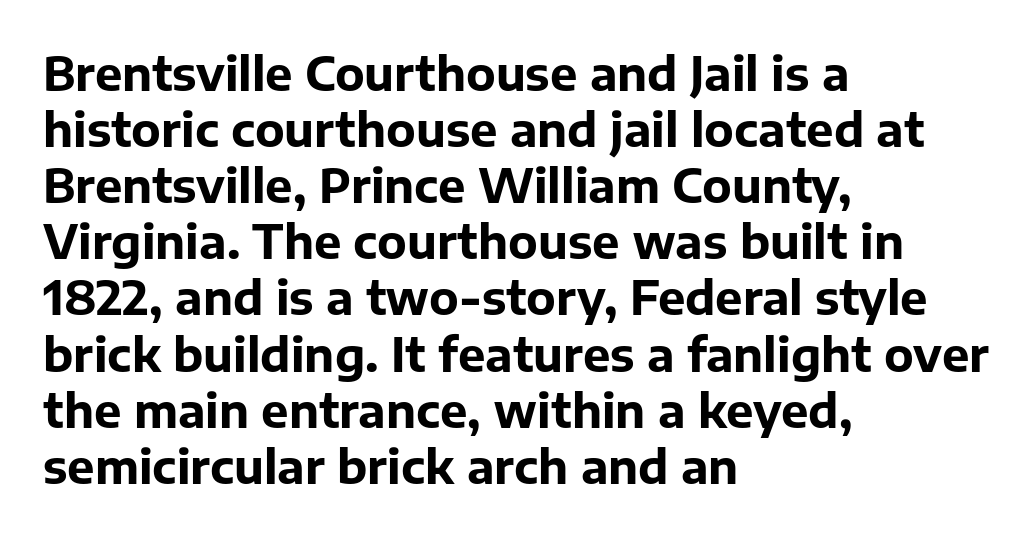
Q: Is the text bold? A: Yes.
Q: Is the text italic (slanted)? A: No, it is upright.
Q: Is the typeface a serif or a sans-serif typeface? A: Sans-serif.
Q: Is the text underlined? A: No.
Q: How is the paragraph aligned? A: Left-aligned.
Q: Is the spacing between letters normal or unusually wide? A: Normal.
Q: Width (condensed, normal, or wide)? A: Normal.
Q: Stroke contrast? A: Low.
Q: x-height? A: Medium.
Q: Monospaced? A: No.
